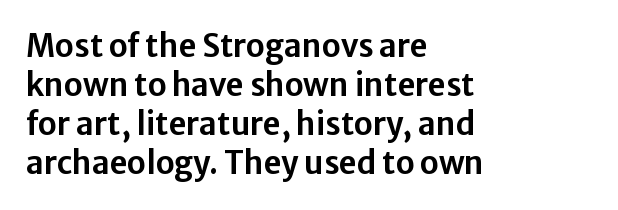
{"serif": "no", "italic": "no", "width": "normal", "stroke_contrast": "low", "x_height": "medium", "monospaced": "no", "underline": "no", "align": "left", "line_spacing": "normal", "line_spacing_ratio": 1.26, "letter_spacing": "normal", "letter_spacing_em": 0.0, "glyph_px": 31}
